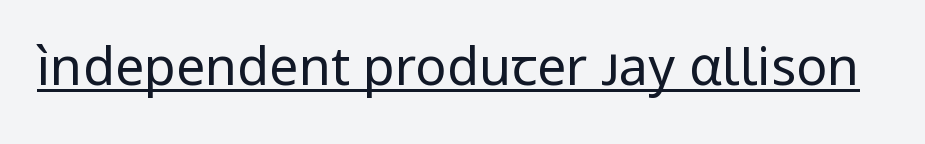
{"serif": "no", "italic": "no", "bold": "no", "weight": "regular", "width": "normal", "stroke_contrast": "low", "x_height": "medium", "monospaced": "no", "underline": "yes", "letter_spacing": "normal", "letter_spacing_em": 0.0, "glyph_px": 52}
